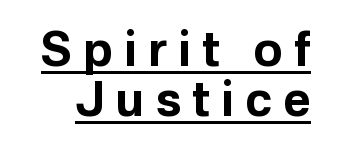
{"serif": "no", "italic": "no", "bold": "yes", "weight": "bold", "width": "normal", "stroke_contrast": "low", "x_height": "medium", "monospaced": "no", "underline": "yes", "line_spacing": "tight", "line_spacing_ratio": 1.07, "letter_spacing": "wide", "letter_spacing_em": 0.24, "glyph_px": 47}
